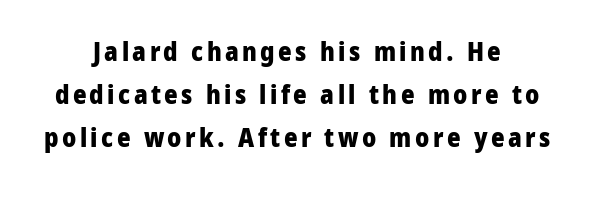
Q: Is the text bold? A: Yes.
Q: Is the text italic (slanted)? A: No, it is upright.
Q: Is the text underlined? A: No.
Q: How is the paragraph aligned? A: Centered.
Q: Is the spacing between lines tight, normal or loose? A: Normal.
